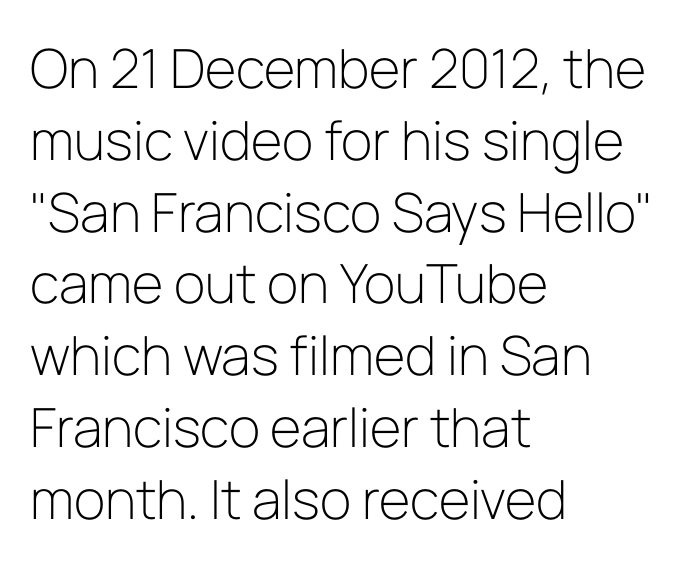
Q: Is the text bold? A: No.
Q: Is the text italic (slanted)? A: No, it is upright.
Q: Is the typeface a serif or a sans-serif typeface? A: Sans-serif.
Q: Is the text underlined? A: No.
Q: How is the paragraph aligned? A: Left-aligned.
Q: Is the spacing between letters normal or unusually wide? A: Normal.
Q: Is the spacing between lines tight, normal or loose? A: Normal.
Q: Width (condensed, normal, or wide)? A: Normal.
Q: Stroke contrast? A: Low.
Q: x-height? A: Medium.
Q: Monospaced? A: No.
